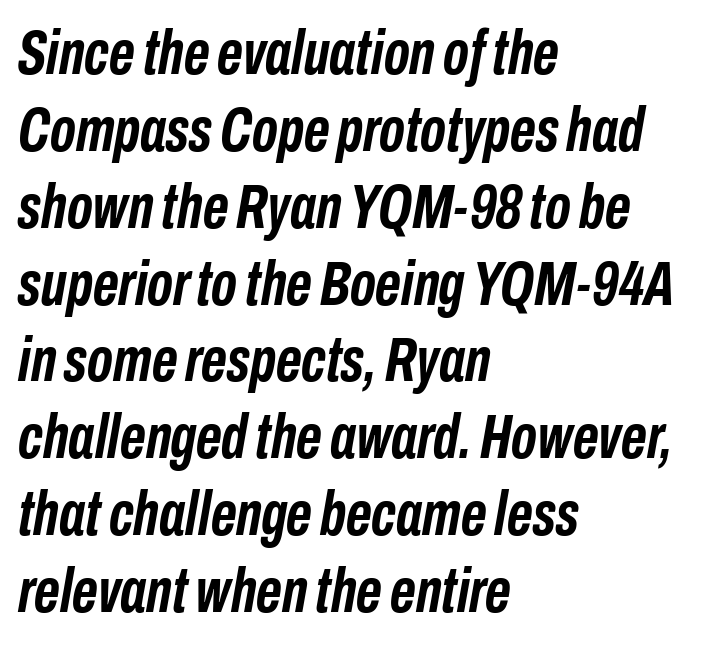
The image shows 63 px semibold, condensed type, italic (leaning right); set left-aligned, line spacing 1.22x, normal letter spacing, not underlined; low stroke contrast and a medium x-height.
